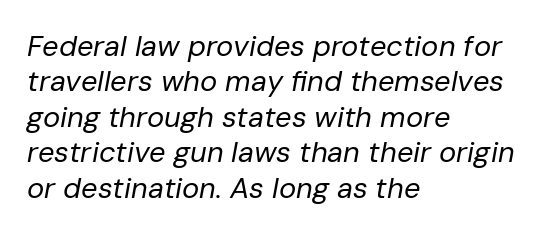
Caption: multi-line text, flush left, ragged right. The whole block is typeset with a tilt. The passage shown has conventional tracking throughout. The letters advance in unequal steps, a hallmark of proportional type. The characters are drawn with everyday or finer stroke widths.
